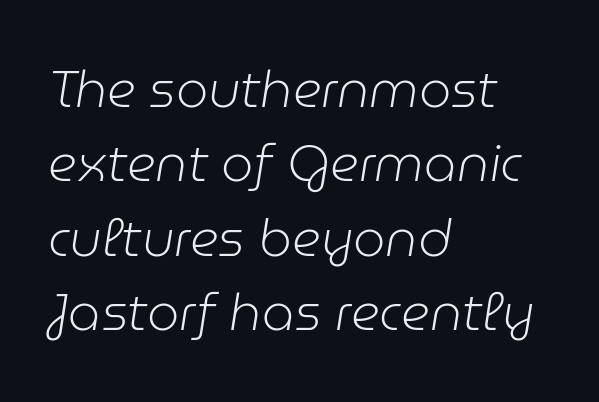
Q: Is the text bold? A: No.
Q: Is the text italic (slanted)? A: Yes, it leans right by about 9 degrees.
Q: Is the text underlined? A: No.
Q: How is the paragraph aligned? A: Left-aligned.
Q: Is the spacing between letters normal or unusually wide? A: Normal.
Q: Is the spacing between lines tight, normal or loose? A: Normal.
Q: Width (condensed, normal, or wide)? A: Normal.
Q: Stroke contrast? A: Low.
Q: x-height? A: Medium.
Q: Monospaced? A: No.
